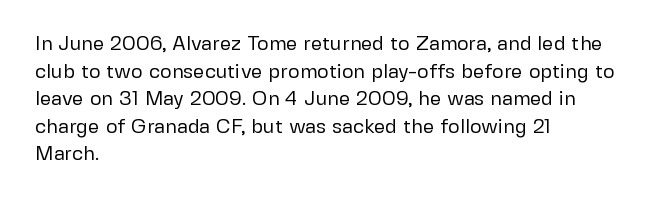
The image shows 20 px text type, upright; set left-aligned, normal line spacing (1.38x), normal letter spacing, not underlined.
